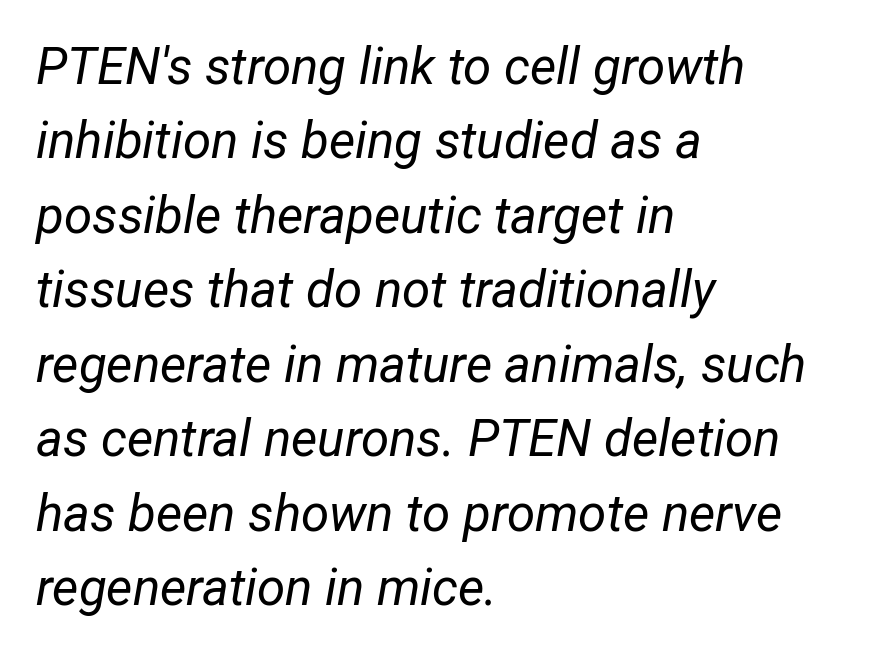
{"italic": "yes", "lean": "right", "slant_degrees": 12, "bold": "no", "weight": "regular", "width": "condensed", "stroke_contrast": "low", "x_height": "medium", "monospaced": "no", "underline": "no", "align": "left", "line_spacing": "normal", "line_spacing_ratio": 1.46, "letter_spacing": "normal", "letter_spacing_em": 0.0, "glyph_px": 51}
